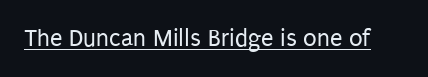
The letterforms sit at book weight or below. Posture: upright roman. Here the glyphs are tracked normally, forming tight word shapes. The words here are underlined.
